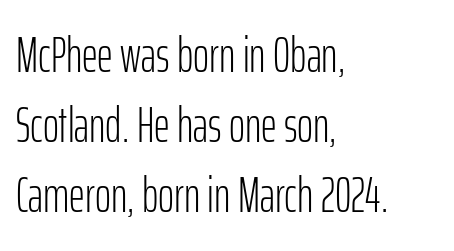
The image shows 49 px light, condensed sans-serif type, upright; set left-aligned, normal line spacing (1.43x), normal letter spacing, not underlined; low stroke contrast and a medium x-height.
